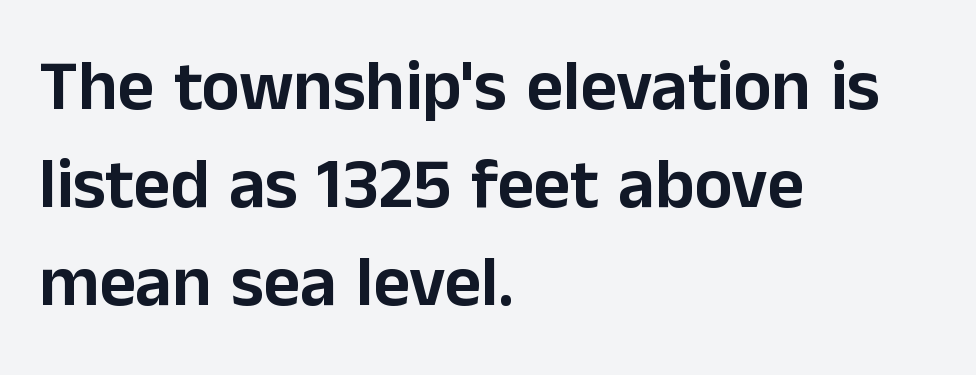
{"serif": "no", "italic": "no", "width": "normal", "stroke_contrast": "low", "x_height": "medium", "monospaced": "no", "underline": "no", "align": "left", "line_spacing": "normal", "line_spacing_ratio": 1.38, "letter_spacing": "normal", "letter_spacing_em": 0.0, "glyph_px": 71}
